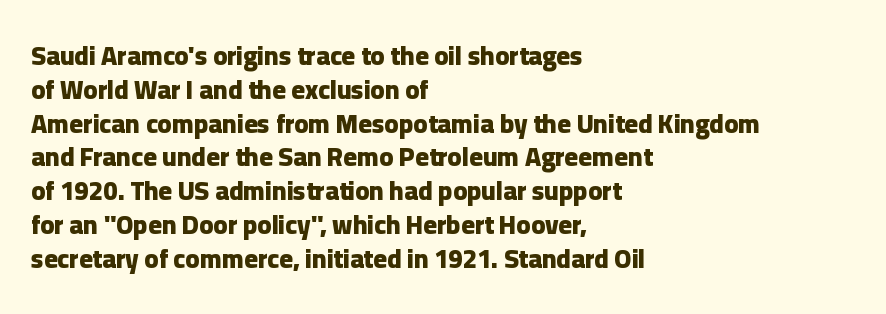
{"italic": "no", "bold": "yes", "underline": "no", "align": "left", "line_spacing": "normal", "line_spacing_ratio": 1.3, "letter_spacing": "normal", "letter_spacing_em": 0.0, "glyph_px": 26}
